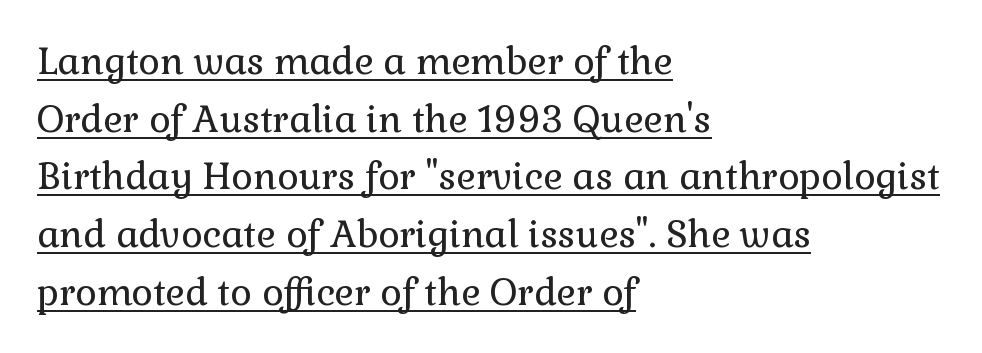
Q: Is the text bold? A: No.
Q: Is the text italic (slanted)? A: No, it is upright.
Q: Is the typeface a serif or a sans-serif typeface? A: Serif.
Q: Is the text underlined? A: Yes.
Q: How is the paragraph aligned? A: Left-aligned.
Q: Is the spacing between letters normal or unusually wide? A: Normal.
Q: Is the spacing between lines tight, normal or loose? A: Normal.
Q: Width (condensed, normal, or wide)? A: Normal.
Q: x-height? A: Medium.
Q: Monospaced? A: No.
